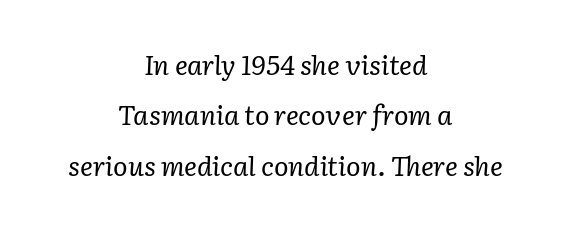
Q: Is the text bold? A: No.
Q: Is the text italic (slanted)? A: Yes, it leans right by about 2 degrees.
Q: Is the text underlined? A: No.
Q: How is the paragraph aligned? A: Centered.
Q: Is the spacing between letters normal or unusually wide? A: Normal.
